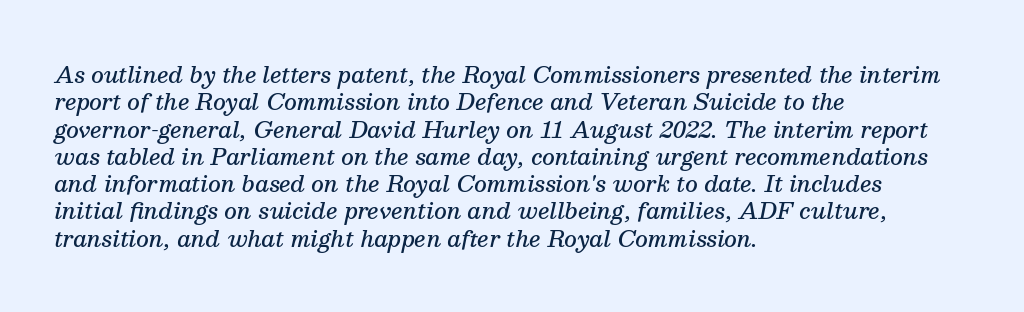
Q: Is the text bold? A: Semi-bold.
Q: Is the text italic (slanted)? A: Yes, it leans right by about 13 degrees.
Q: Is the text underlined? A: No.
Q: How is the paragraph aligned? A: Left-aligned.
Q: Is the spacing between letters normal or unusually wide? A: Normal.
